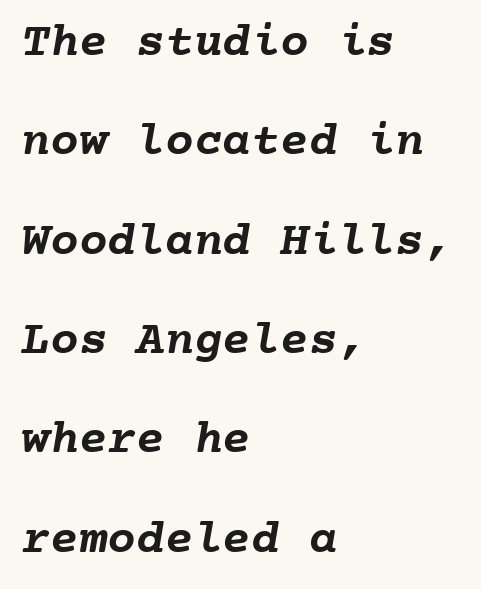
Weight check: bold — yes, fully. Anything drawn beneath the words? Only blank space. Tracking value appears to be zero — textbook default spacing. Reading down the column, the eye jumps a long way to each next line.
